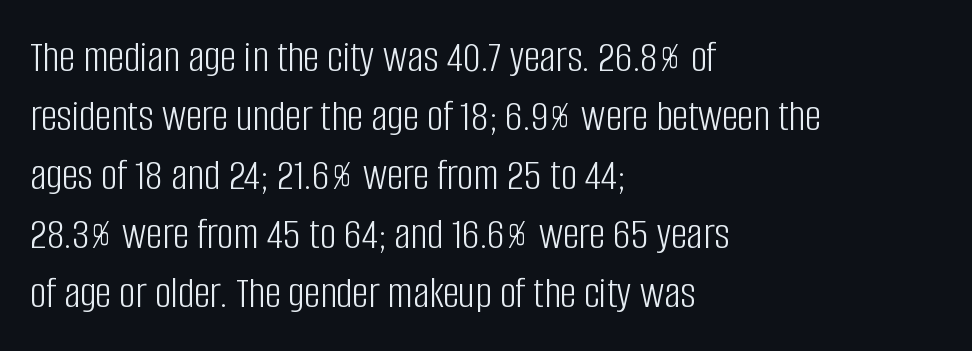
Q: Is the text bold? A: No.
Q: Is the text italic (slanted)? A: No, it is upright.
Q: Is the typeface a serif or a sans-serif typeface? A: Sans-serif.
Q: Is the text underlined? A: No.
Q: How is the paragraph aligned? A: Left-aligned.
Q: Is the spacing between letters normal or unusually wide? A: Normal.
Q: Is the spacing between lines tight, normal or loose? A: Normal.
Q: Width (condensed, normal, or wide)? A: Condensed.
Q: Stroke contrast? A: Low.
Q: x-height? A: Large.
Q: Monospaced? A: No.
